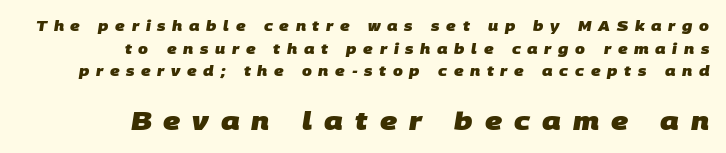
The image shows 25 px bold type; set right-aligned, normal line spacing (1.61x), unusually wide letter spacing (+0.48 em), not underlined; the second (bottom) block is 1.79x larger.
